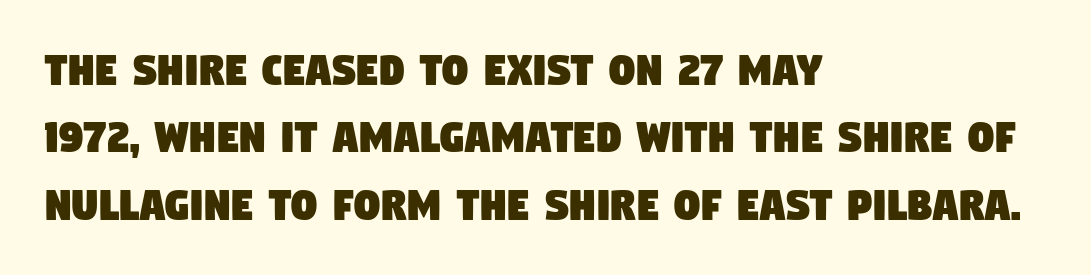
Q: Is the typeface a serif or a sans-serif typeface? A: Sans-serif.
Q: Is the text underlined? A: No.
Q: How is the paragraph aligned? A: Left-aligned.
Q: Is the spacing between letters normal or unusually wide? A: Normal.
Q: Is the spacing between lines tight, normal or loose? A: Normal.
Q: Width (condensed, normal, or wide)? A: Condensed.
Q: Stroke contrast? A: Low.
Q: x-height? A: Large.
Q: Monospaced? A: No.
